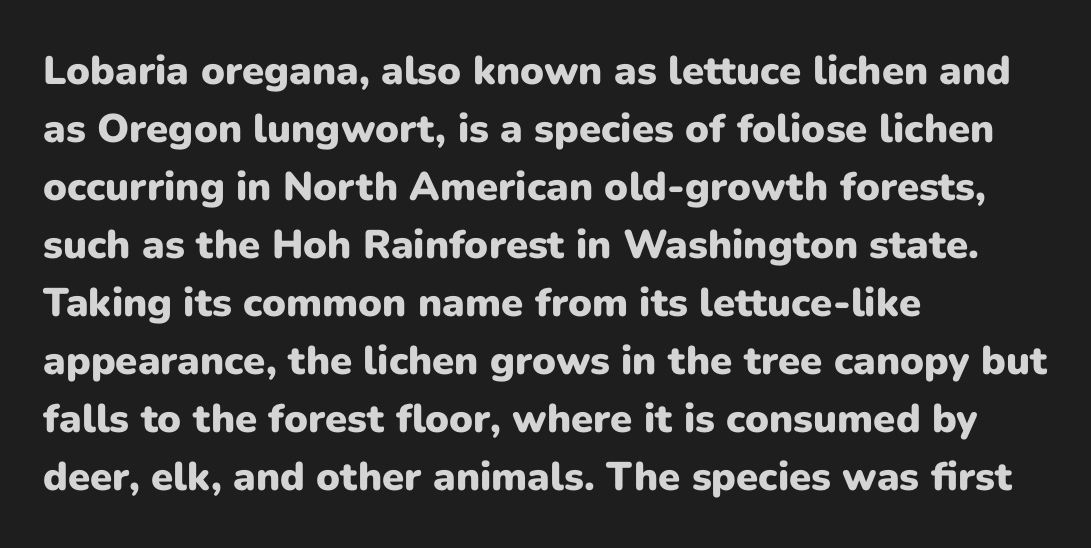
Compared with typical paragraphs, the rows here are spaced about the same. Nope, no serifs anywhere on these letters. Which margin do the lines hug? The left one — the right edge is uneven. Heavy, bold letterforms.
